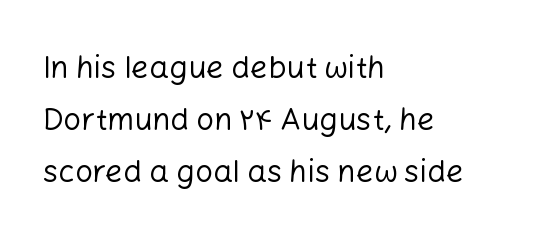
Note the varied advance widths — an 'i' is clearly narrower than an 'm'. The text block is weighted toward the left margin, trailing off unevenly rightward. Regarding serifs, this sample does without them. Spacing between characters is what you'd get straight out of the box.
